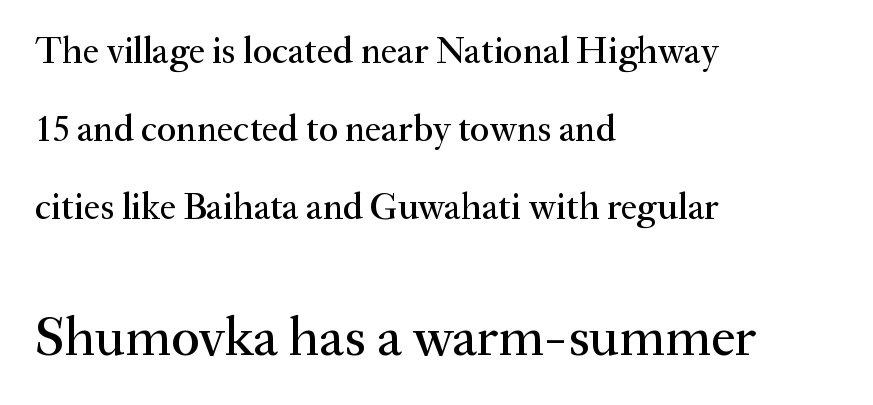
{"serif": "yes", "italic": "no", "width": "normal", "stroke_contrast": "medium", "x_height": "small", "monospaced": "no", "underline": "no", "align": "left", "line_spacing": "loose", "line_spacing_ratio": 2.11, "letter_spacing": "normal", "letter_spacing_em": 0.0, "larger_block": "second", "size_ratio": 1.49, "glyph_px": 55}
